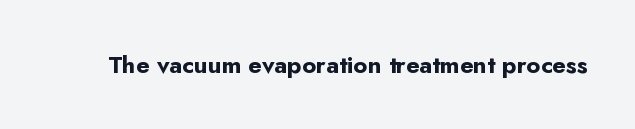
The image shows 24 px bold type, upright; set normal letter spacing, not underlined.
